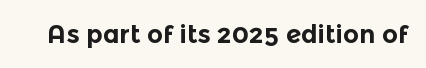
Underlining? Definitely not there. Strong, thick strokes mark this as bold type. This sample uses an upright cut, with every glyph sitting square on the baseline. A typesetter would call this zero additional tracking.
